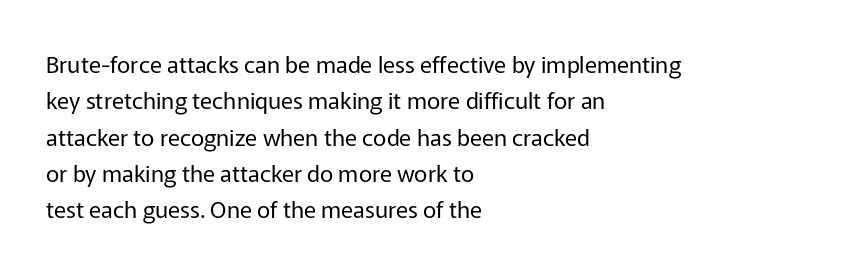
Compared with typical paragraphs, the rows here are spaced about the same. The letterforms sit at book weight or below. Ascenders rise straight up at ninety degrees. The lines are quadded left. Check the space under the baseline: it is left empty. Tracking value appears to be zero — textbook default spacing.
